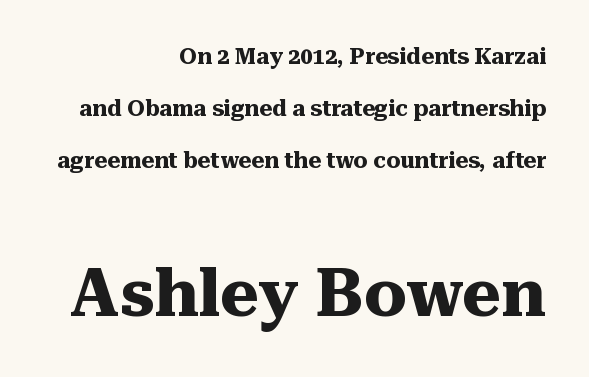
Q: Is the text bold? A: Yes.
Q: Is the text italic (slanted)? A: No, it is upright.
Q: Is the typeface a serif or a sans-serif typeface? A: Serif.
Q: Is the text underlined? A: No.
Q: How is the paragraph aligned? A: Right-aligned.
Q: Is the spacing between letters normal or unusually wide? A: Normal.
Q: Is the spacing between lines tight, normal or loose? A: Loose.
Q: Which block of text is set in a larger size, the first (top) or the second (bottom)? A: The second (bottom) one.
Q: Width (condensed, normal, or wide)? A: Normal.
Q: Stroke contrast? A: Medium.
Q: x-height? A: Medium.
Q: Monospaced? A: No.
